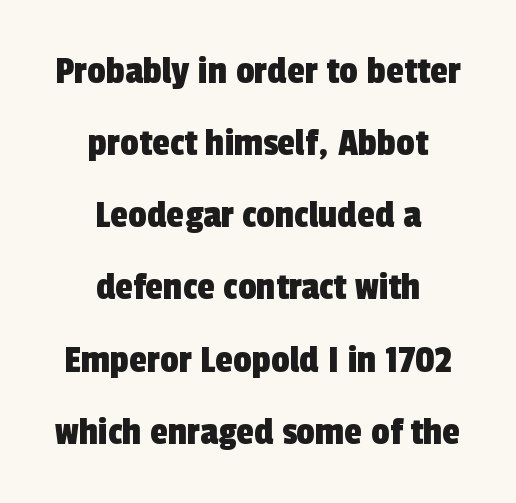
Caption: multi-line text, centered on the measure. The passage shown is not underscored anywhere. The passage shown is typed in a proportional face where columns would drift. Grotesque or geometric, the face here clearly has no serifs. Nobody touched the tracking dial on this one.
